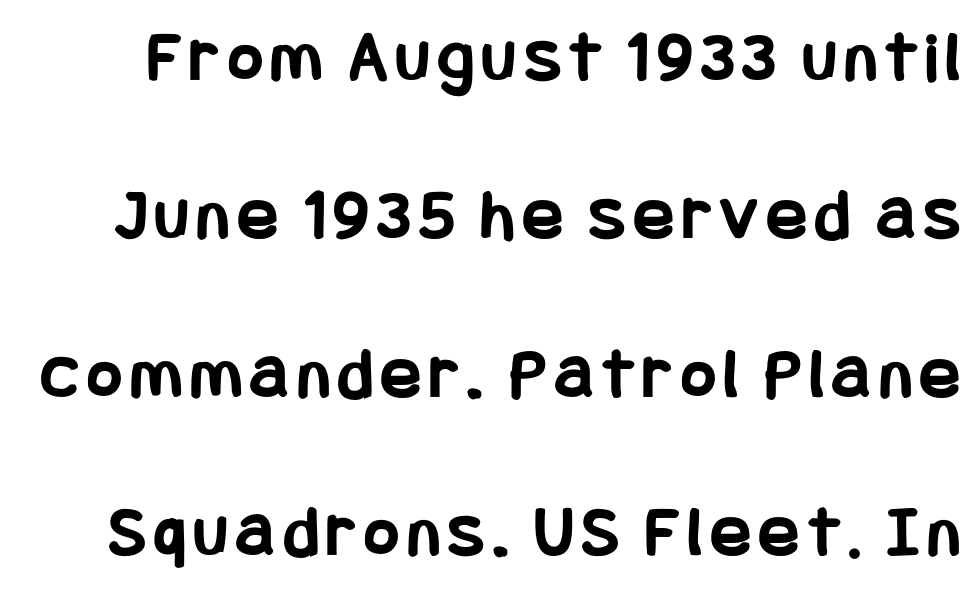
{"serif": "no", "italic": "no", "bold": "yes", "weight": "bold", "width": "condensed", "stroke_contrast": "low", "x_height": "large", "underline": "no", "line_spacing": "loose", "line_spacing_ratio": 2.14, "glyph_px": 74}
